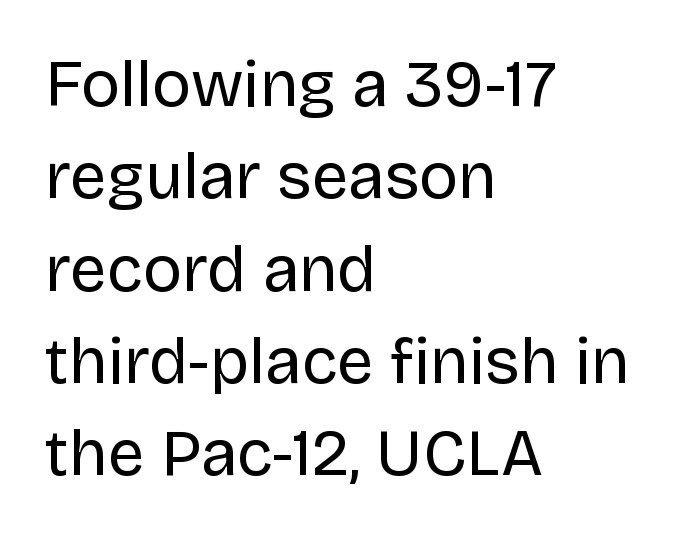
Q: Is the text bold? A: No.
Q: Is the text italic (slanted)? A: No, it is upright.
Q: Is the typeface a serif or a sans-serif typeface? A: Sans-serif.
Q: Is the text underlined? A: No.
Q: How is the paragraph aligned? A: Left-aligned.
Q: Is the spacing between letters normal or unusually wide? A: Normal.
Q: Is the spacing between lines tight, normal or loose? A: Normal.
Q: Width (condensed, normal, or wide)? A: Normal.
Q: Stroke contrast? A: Low.
Q: x-height? A: Large.
Q: Monospaced? A: No.
